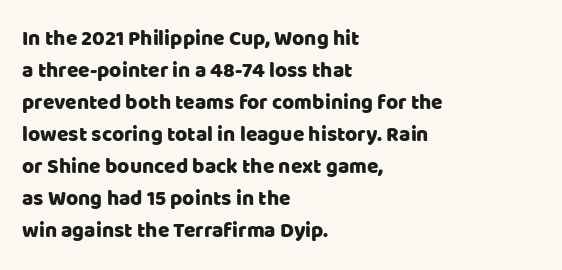
The image shows 21 px text type, upright; set left-aligned, normal line spacing (1.52x), normal letter spacing, not underlined.
